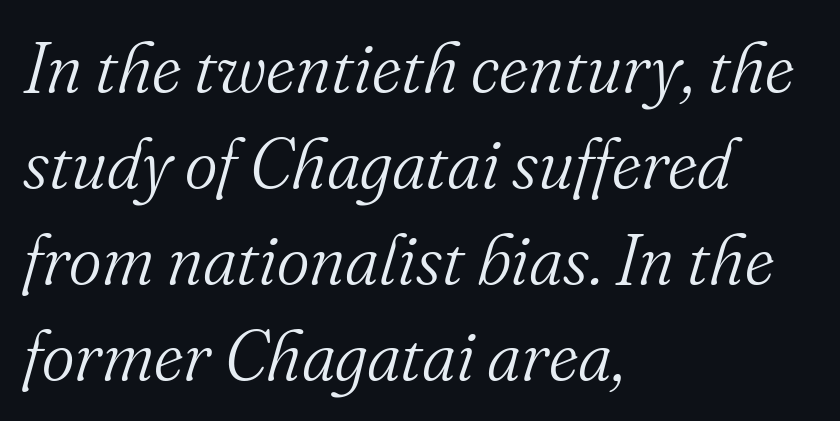
{"serif": "yes", "italic": "yes", "lean": "right", "slant_degrees": 16, "bold": "no", "weight": "light", "width": "normal", "stroke_contrast": "medium", "x_height": "small", "monospaced": "no", "underline": "no", "align": "left", "line_spacing": "normal", "line_spacing_ratio": 1.37, "letter_spacing": "normal", "letter_spacing_em": 0.0, "glyph_px": 70}
